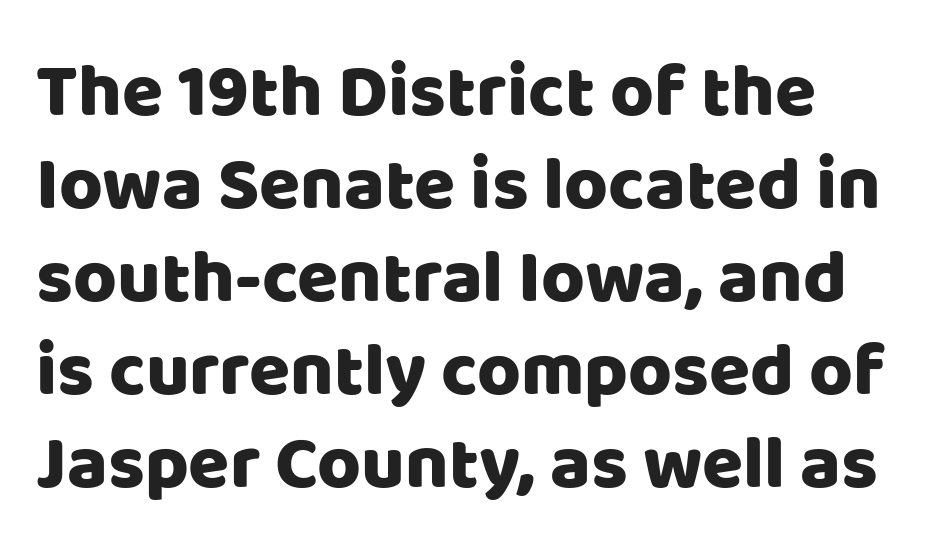
The image shows 75 px sans-serif type, upright; set left-aligned, line spacing 1.24x, normal letter spacing, not underlined; low stroke contrast and a large x-height.
